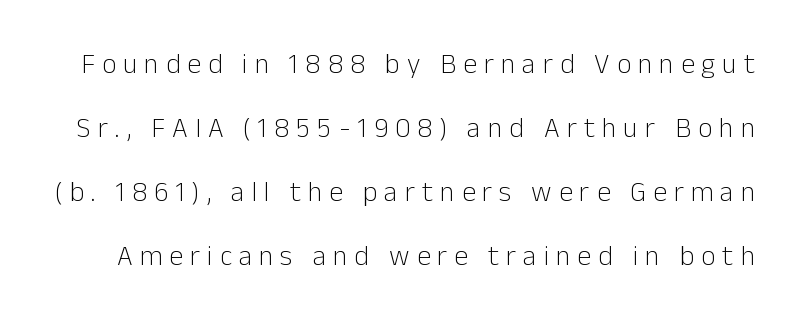
The image shows 28 px light sans-serif type, upright; set loose line spacing (2.29x), unusually wide letter spacing (+0.25 em), not underlined; low stroke contrast and a medium x-height.
